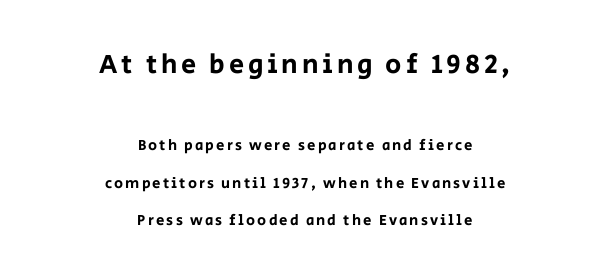
The zone under the glyphs is completely vacant. The letters stand straight up with perfectly vertical stems. Reading top to bottom, the characters get smaller at the block break. If you measured baseline to baseline, you'd find a long distance. The rendering positions every line midway between the sides.
